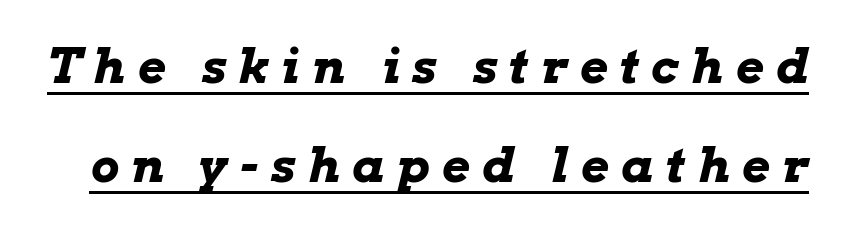
The gaps between neighbouring characters are conspicuously large. The face used here is proportionally spaced, like ordinary book or web type. Notice how the stems are inclined rather than vertical — that's the hallmark of italics. The passage shown stacks its lines with a broad gap. On the weight axis this lands at bold, roughly 700. This rendering features underlined lettering.
